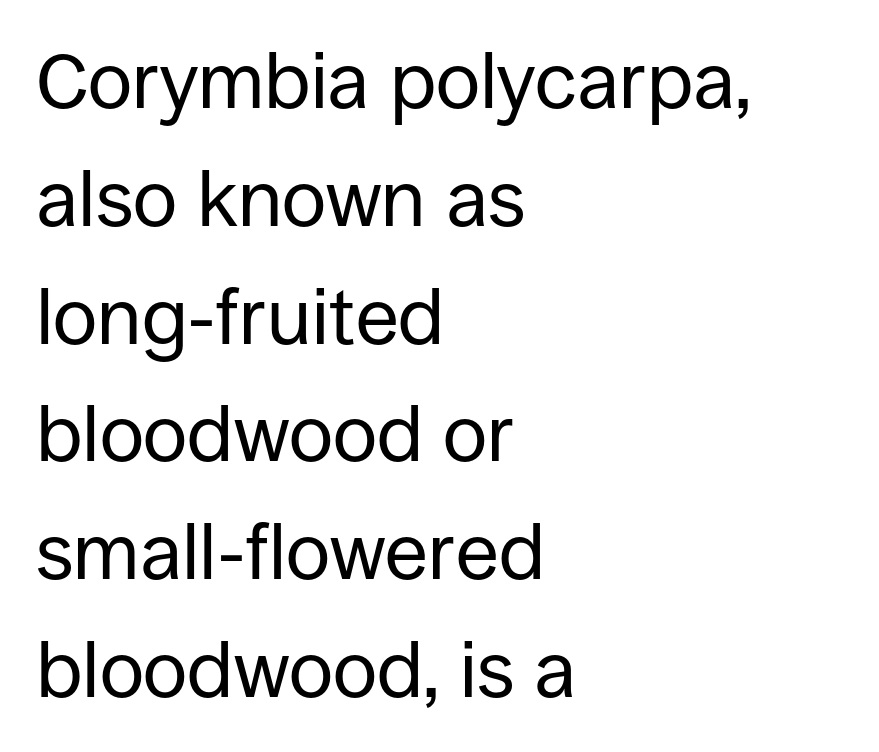
Q: Is the text bold? A: No.
Q: Is the text italic (slanted)? A: No, it is upright.
Q: Is the typeface a serif or a sans-serif typeface? A: Sans-serif.
Q: Is the text underlined? A: No.
Q: How is the paragraph aligned? A: Left-aligned.
Q: Is the spacing between letters normal or unusually wide? A: Normal.
Q: Is the spacing between lines tight, normal or loose? A: Normal.
Q: Width (condensed, normal, or wide)? A: Normal.
Q: Stroke contrast? A: Low.
Q: x-height? A: Large.
Q: Monospaced? A: No.
